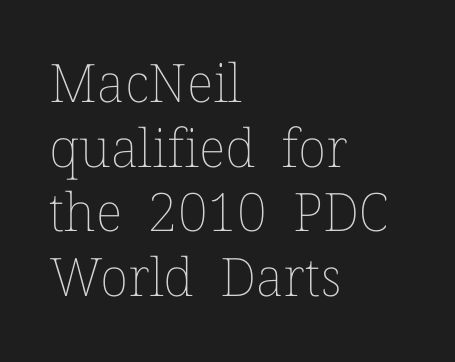
{"italic": "no", "bold": "no", "weight": "thin", "width": "normal", "stroke_contrast": "low", "x_height": "medium", "monospaced": "no", "underline": "no", "align": "left", "line_spacing_ratio": 1.22, "letter_spacing": "normal", "letter_spacing_em": 0.0, "glyph_px": 53}
